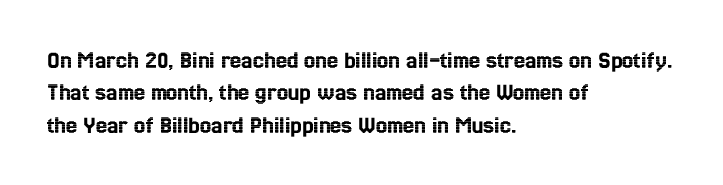
The image shows 25 px text type, upright; set left-aligned, normal line spacing (1.3x), normal letter spacing, not underlined.
